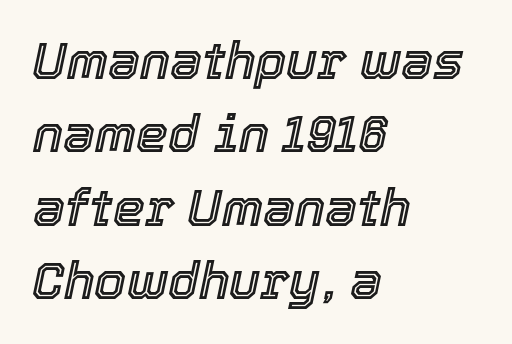
Q: Is the text italic (slanted)? A: Yes, it leans right by about 12 degrees.
Q: Is the text underlined? A: No.
Q: How is the paragraph aligned? A: Left-aligned.
Q: Is the spacing between letters normal or unusually wide? A: Normal.
Q: Is the spacing between lines tight, normal or loose? A: Normal.
Q: Width (condensed, normal, or wide)? A: Normal.
Q: x-height? A: Medium.
Q: Monospaced? A: No.
